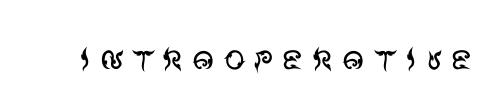
{"serif": "no", "italic": "no", "bold": "no", "weight": "regular", "width": "normal", "stroke_contrast": "medium", "x_height": "large", "monospaced": "no", "underline": "no", "glyph_px": 43}
